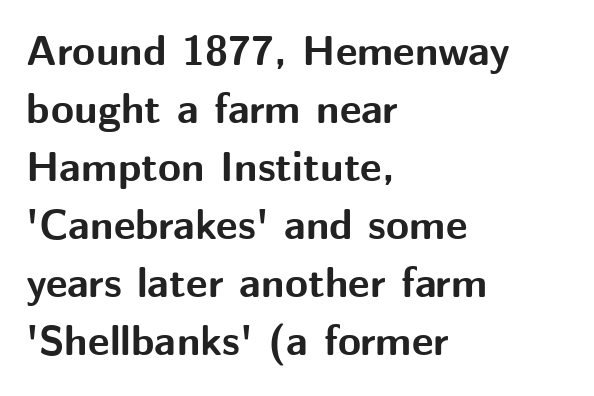
{"serif": "no", "italic": "no", "bold": "yes", "weight": "bold", "width": "normal", "stroke_contrast": "medium", "x_height": "medium", "monospaced": "no", "underline": "no", "align": "left", "line_spacing": "normal", "line_spacing_ratio": 1.38, "letter_spacing": "normal", "letter_spacing_em": 0.0, "glyph_px": 42}
